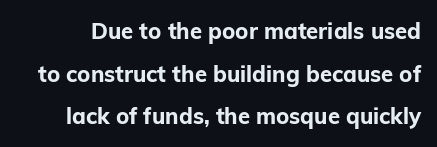
Q: Is the text bold? A: Yes.
Q: Is the text italic (slanted)? A: No, it is upright.
Q: Is the text underlined? A: No.
Q: Is the spacing between letters normal or unusually wide? A: Normal.
Q: Is the spacing between lines tight, normal or loose? A: Loose.
